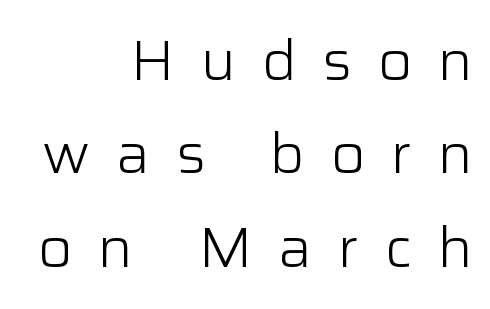
Q: Is the text bold? A: No.
Q: Is the text italic (slanted)? A: No, it is upright.
Q: Is the typeface a serif or a sans-serif typeface? A: Sans-serif.
Q: Is the text underlined? A: No.
Q: How is the paragraph aligned? A: Right-aligned.
Q: Is the spacing between letters normal or unusually wide? A: Unusually wide.
Q: Is the spacing between lines tight, normal or loose? A: Normal.
Q: Width (condensed, normal, or wide)? A: Normal.
Q: Stroke contrast? A: Low.
Q: x-height? A: Medium.
Q: Monospaced? A: No.
